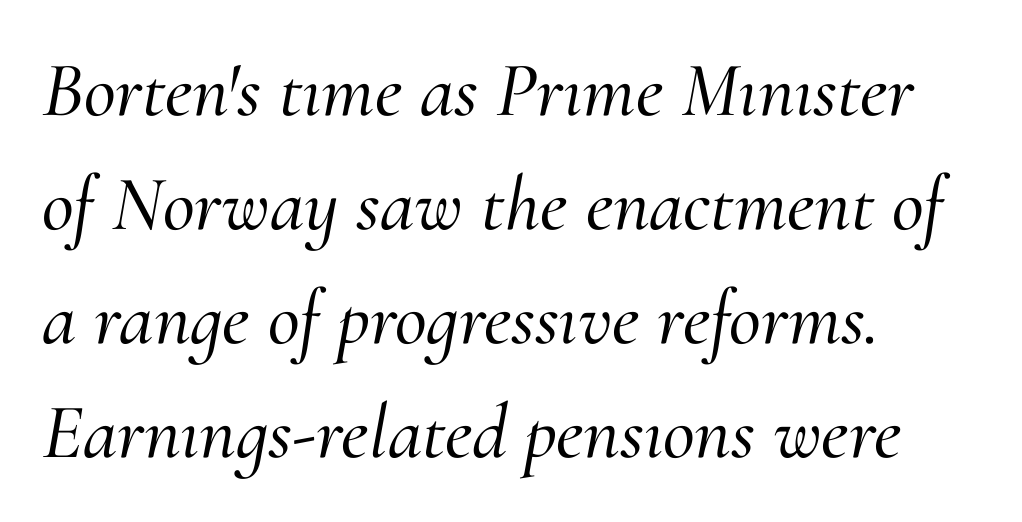
{"serif": "yes", "italic": "yes", "lean": "right", "slant_degrees": 10, "width": "normal", "stroke_contrast": "medium", "x_height": "small", "monospaced": "no", "underline": "no", "align": "left", "line_spacing": "normal", "line_spacing_ratio": 1.46, "letter_spacing": "normal", "letter_spacing_em": 0.0, "glyph_px": 78}
